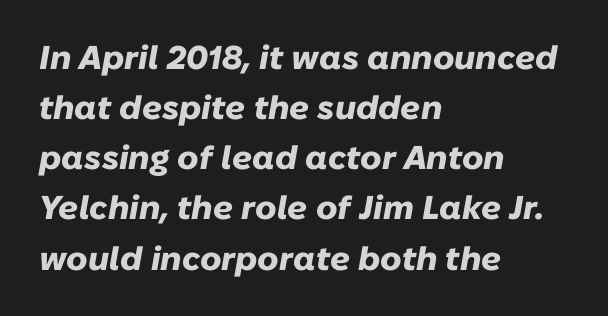
{"italic": "yes", "lean": "right", "slant_degrees": 10, "bold": "yes", "weight": "heavy", "width": "normal", "stroke_contrast": "low", "x_height": "medium", "monospaced": "no", "underline": "no", "align": "left", "line_spacing": "normal", "line_spacing_ratio": 1.52, "letter_spacing": "normal", "letter_spacing_em": 0.0, "glyph_px": 33}
